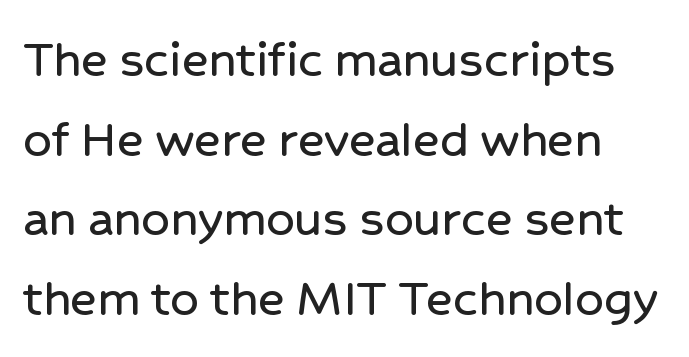
{"serif": "no", "italic": "no", "width": "normal", "stroke_contrast": "low", "x_height": "medium", "monospaced": "no", "underline": "no", "line_spacing": "normal", "line_spacing_ratio": 1.42, "letter_spacing": "normal", "letter_spacing_em": 0.0, "glyph_px": 56}
